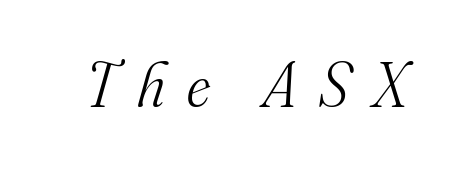
Q: Is the text bold? A: No.
Q: Is the text italic (slanted)? A: Yes, it leans right by about 16 degrees.
Q: Is the typeface a serif or a sans-serif typeface? A: Serif.
Q: Is the text underlined? A: No.
Q: Is the spacing between letters normal or unusually wide? A: Unusually wide.
Q: Width (condensed, normal, or wide)? A: Normal.
Q: Stroke contrast? A: Medium.
Q: x-height? A: Small.
Q: Monospaced? A: No.
